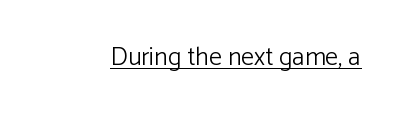
Q: Is the text bold? A: No.
Q: Is the text italic (slanted)? A: No, it is upright.
Q: Is the text underlined? A: Yes.
Q: Is the spacing between letters normal or unusually wide? A: Normal.
